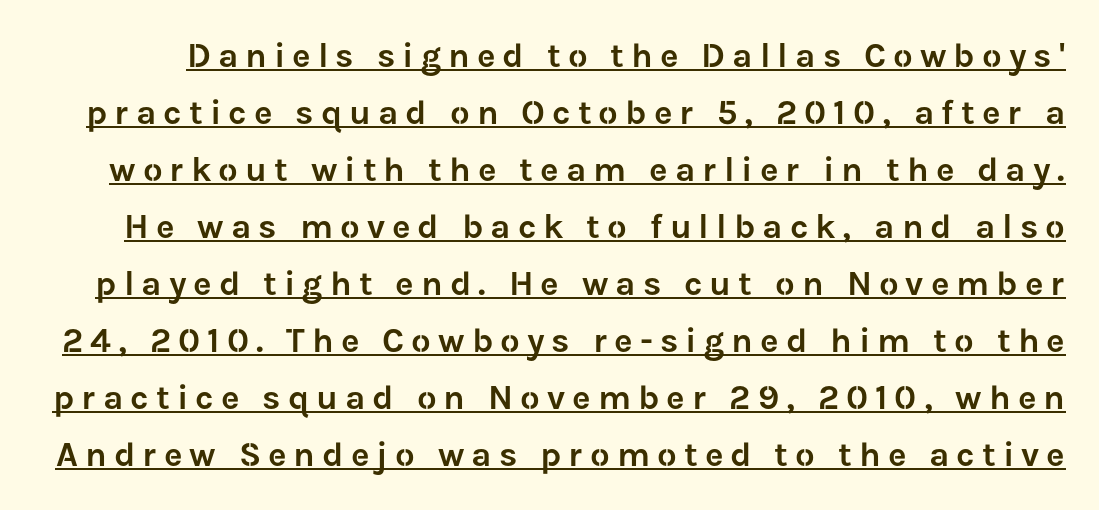
{"serif": "no", "italic": "no", "width": "normal", "stroke_contrast": "low", "x_height": "medium", "monospaced": "no", "underline": "yes", "line_spacing": "normal", "line_spacing_ratio": 1.63, "letter_spacing": "wide", "letter_spacing_em": 0.2, "glyph_px": 35}
